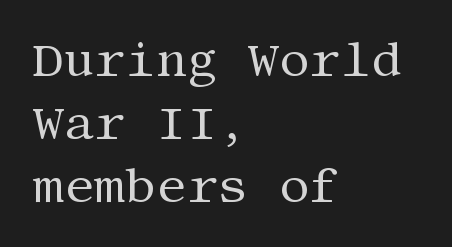
A typesetter would call this zero additional tracking. The designer went with a serif here, giving each stem small feet. The gap between lines stays unmarked. Baseline-to-baseline distance is the conventional proportion of letter height. The characters are drawn with everyday or finer stroke widths. If you drew a ruler down the left edge, every line would touch it.
